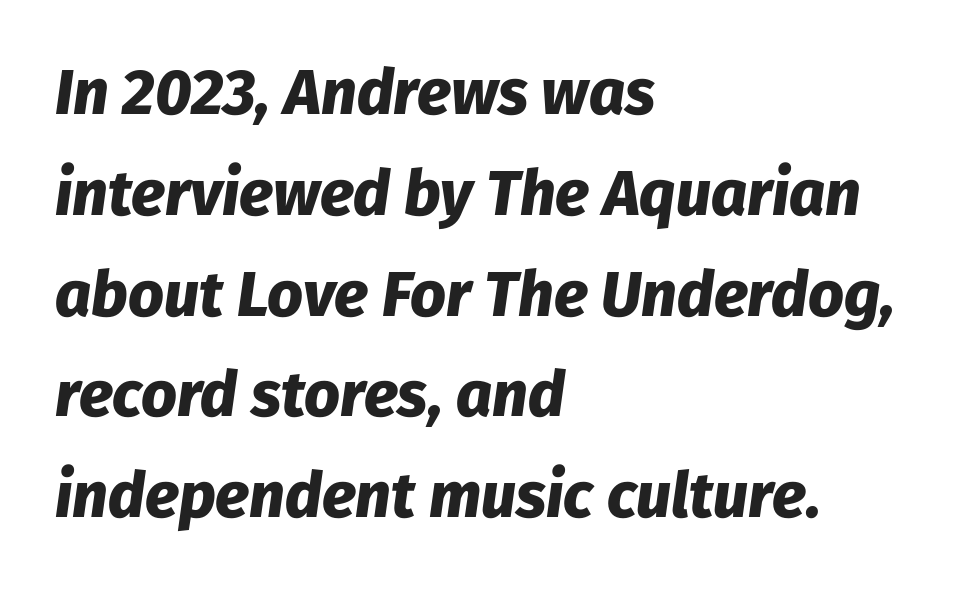
{"italic": "yes", "lean": "right", "slant_degrees": 8, "bold": "yes", "weight": "heavy", "width": "normal", "stroke_contrast": "low", "x_height": "medium", "monospaced": "no", "underline": "no", "align": "left", "line_spacing": "normal", "line_spacing_ratio": 1.6, "letter_spacing": "normal", "letter_spacing_em": 0.0, "glyph_px": 63}
